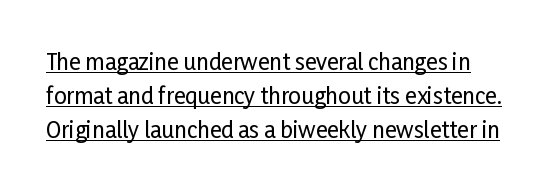
Q: Is the text italic (slanted)? A: No, it is upright.
Q: Is the text underlined? A: Yes.
Q: Is the spacing between letters normal or unusually wide? A: Normal.
Q: Is the spacing between lines tight, normal or loose? A: Normal.
